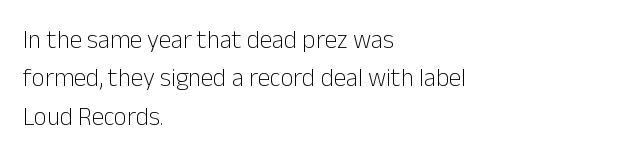
The image shows 25 px text type, upright; set left-aligned, normal line spacing (1.54x), normal letter spacing, not underlined.
